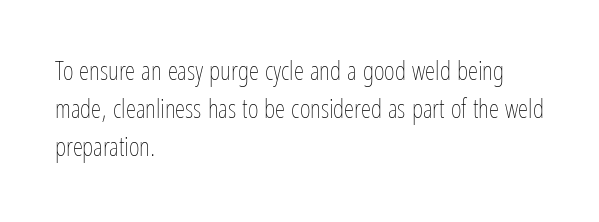
Visually the block forms a straight wall on the left and a jagged coastline on the right. Caption: standard tracking, unaltered. The type sits square on the baseline with zero lean. Weight: not bold — regular or lighter.
